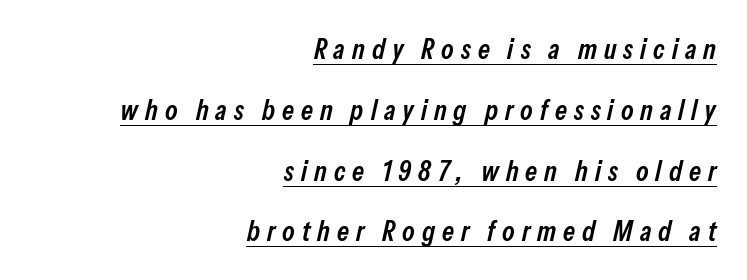
The image shows 28 px semibold, condensed type, italic (leaning right); set right-aligned, loose line spacing (2.17x), unusually wide letter spacing (+0.25 em), underlined; low stroke contrast and a medium x-height.
